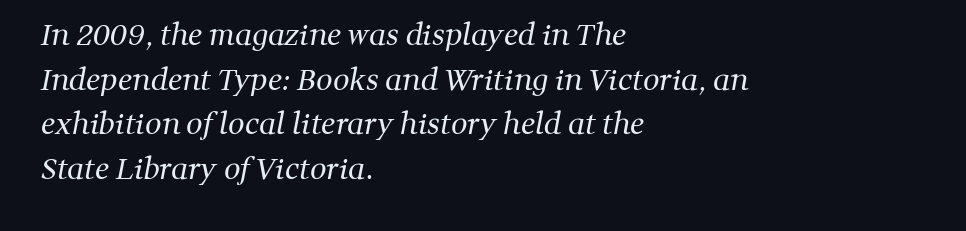
Q: Is the text bold? A: No.
Q: Is the typeface a serif or a sans-serif typeface? A: Serif.
Q: Is the text underlined? A: No.
Q: How is the paragraph aligned? A: Left-aligned.
Q: Is the spacing between letters normal or unusually wide? A: Normal.
Q: Is the spacing between lines tight, normal or loose? A: Normal.
Q: Width (condensed, normal, or wide)? A: Normal.
Q: Stroke contrast? A: Medium.
Q: x-height? A: Medium.
Q: Monospaced? A: No.
